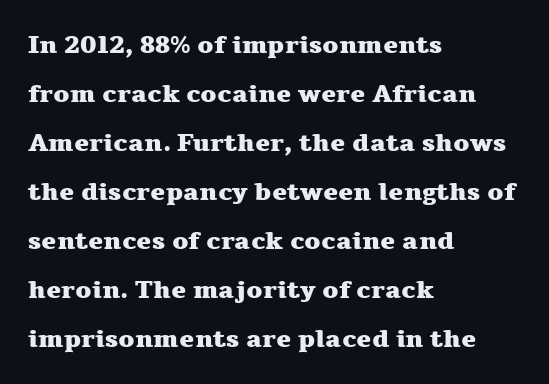
{"italic": "no", "bold": "yes", "underline": "no", "align": "left", "line_spacing": "loose", "line_spacing_ratio": 1.96, "letter_spacing": "normal", "letter_spacing_em": 0.0, "glyph_px": 25}
